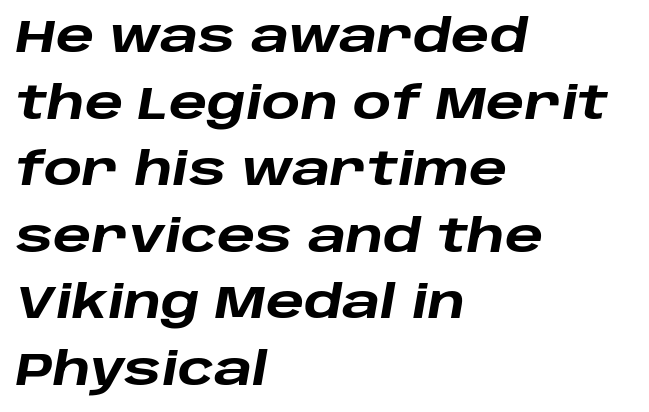
Q: Is the text bold? A: Yes.
Q: Is the text italic (slanted)? A: Yes, it leans right by about 10 degrees.
Q: Is the text underlined? A: No.
Q: How is the paragraph aligned? A: Left-aligned.
Q: Is the spacing between letters normal or unusually wide? A: Normal.
Q: Is the spacing between lines tight, normal or loose? A: Normal.
Q: Width (condensed, normal, or wide)? A: Wide.
Q: Stroke contrast? A: Low.
Q: x-height? A: Large.
Q: Monospaced? A: No.
